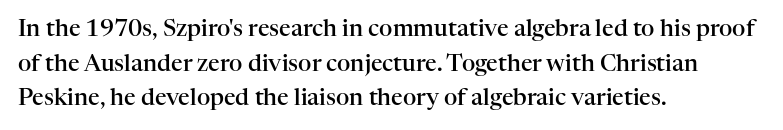
{"italic": "no", "bold": "semi", "underline": "no", "align": "left", "line_spacing": "normal", "line_spacing_ratio": 1.51, "letter_spacing": "normal", "letter_spacing_em": 0.0, "glyph_px": 23}
